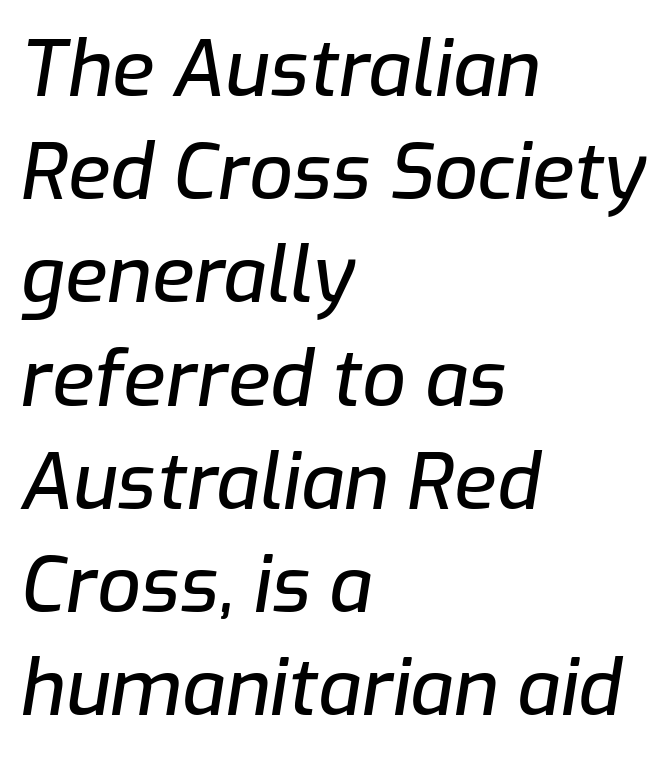
{"italic": "yes", "lean": "right", "slant_degrees": 9, "width": "normal", "stroke_contrast": "low", "x_height": "medium", "monospaced": "no", "underline": "no", "align": "left", "line_spacing": "normal", "line_spacing_ratio": 1.34, "letter_spacing": "normal", "letter_spacing_em": 0.0, "glyph_px": 77}
